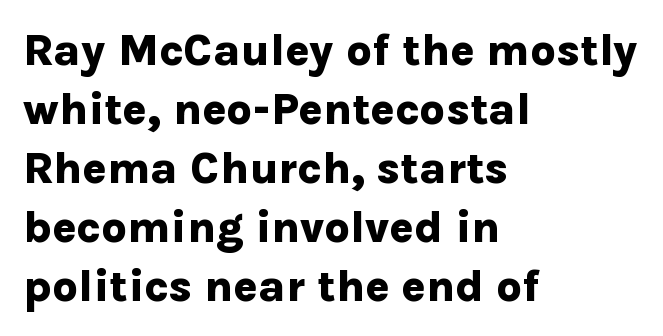
Q: Is the text bold? A: Yes.
Q: Is the text italic (slanted)? A: No, it is upright.
Q: Is the typeface a serif or a sans-serif typeface? A: Sans-serif.
Q: Is the text underlined? A: No.
Q: How is the paragraph aligned? A: Left-aligned.
Q: Is the spacing between letters normal or unusually wide? A: Normal.
Q: Is the spacing between lines tight, normal or loose? A: Normal.
Q: Width (condensed, normal, or wide)? A: Normal.
Q: Stroke contrast? A: Low.
Q: x-height? A: Medium.
Q: Monospaced? A: No.
